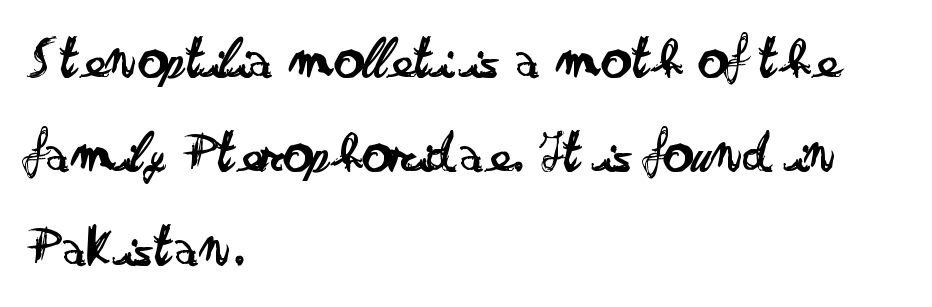
The image shows 60 px regular-weight, wide sans-serif type, upright; set left-aligned, normal line spacing (1.57x), normal letter spacing, not underlined; low stroke contrast and a small x-height.
